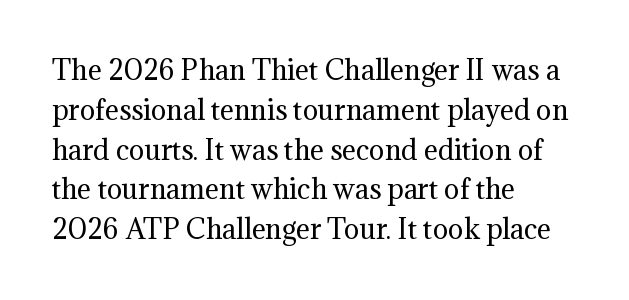
The image shows 26 px text type, upright; set left-aligned, normal line spacing (1.53x), normal letter spacing, not underlined.
